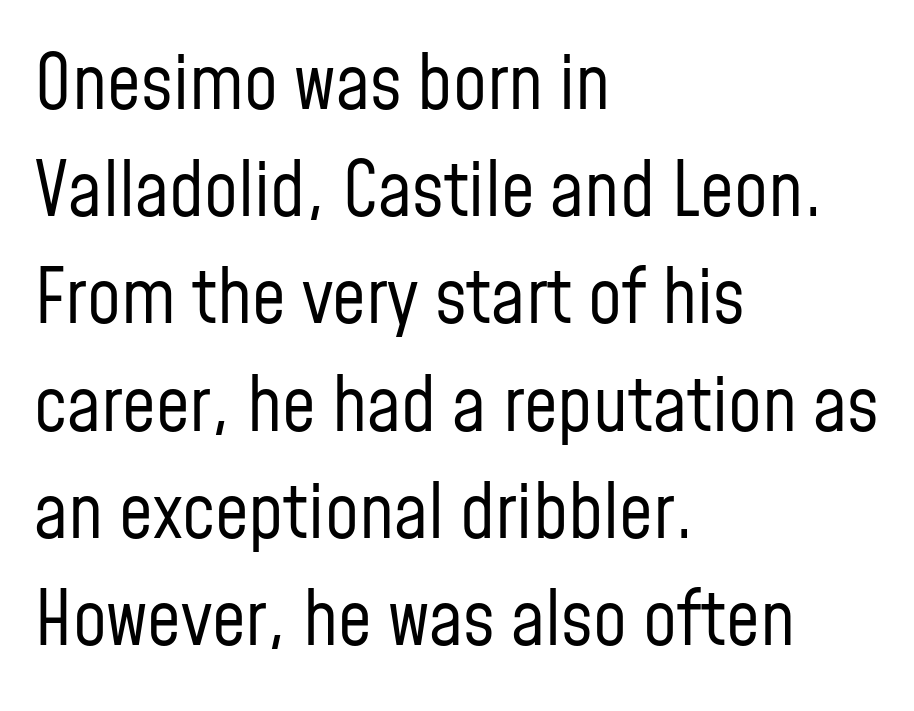
Q: Is the text bold? A: No.
Q: Is the text italic (slanted)? A: No, it is upright.
Q: Is the typeface a serif or a sans-serif typeface? A: Sans-serif.
Q: Is the text underlined? A: No.
Q: How is the paragraph aligned? A: Left-aligned.
Q: Is the spacing between letters normal or unusually wide? A: Normal.
Q: Is the spacing between lines tight, normal or loose? A: Normal.
Q: Width (condensed, normal, or wide)? A: Condensed.
Q: Stroke contrast? A: Low.
Q: x-height? A: Medium.
Q: Monospaced? A: No.
